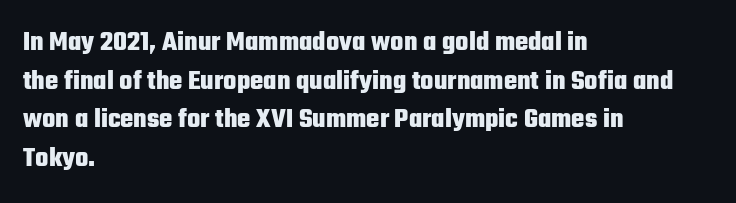
The image shows 28 px heavy, condensed sans-serif type, upright; set left-aligned, normal line spacing (1.38x), normal letter spacing, not underlined; low stroke contrast and a medium x-height.
